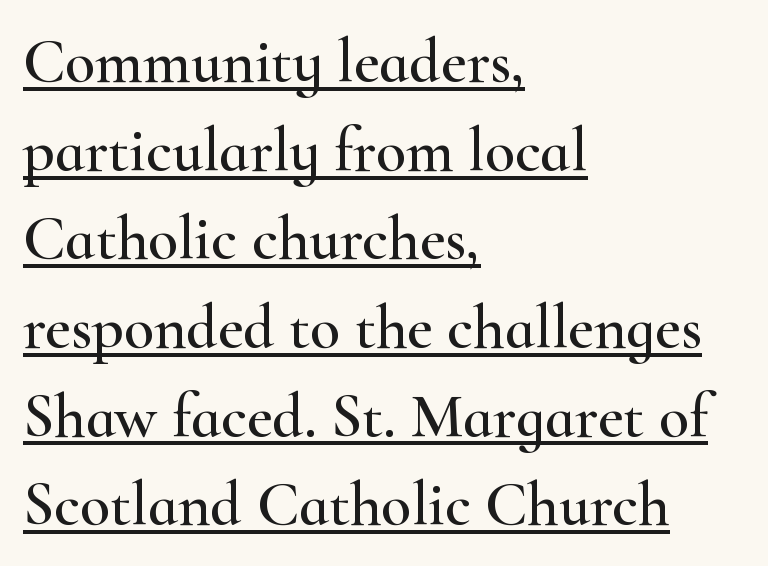
{"serif": "yes", "italic": "no", "width": "wide", "stroke_contrast": "high", "x_height": "small", "monospaced": "no", "underline": "yes", "align": "left", "line_spacing": "normal", "line_spacing_ratio": 1.43, "letter_spacing": "normal", "letter_spacing_em": 0.0, "glyph_px": 62}
